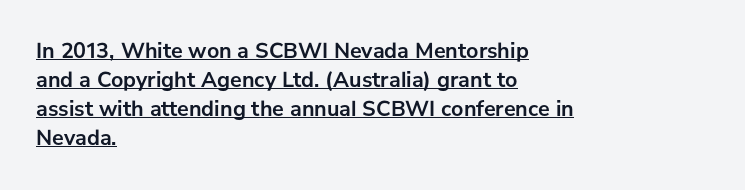
In terms of letterspacing, this is plain default setting. Regarding leading, the lines here are spaced in the standard way. These lines stack with their left ends in a neat column. Every character sits straight up, as roman type does. Has an underline been added? It has. On the weight axis this lands at bold, roughly 700.
